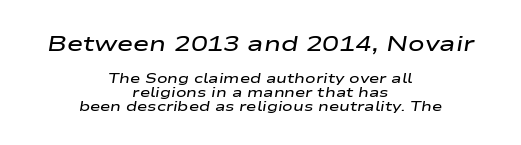
Q: Is the text bold? A: Semi-bold.
Q: Is the text italic (slanted)? A: Yes, it leans right by about 9 degrees.
Q: Is the text underlined? A: No.
Q: How is the paragraph aligned? A: Centered.
Q: Is the spacing between letters normal or unusually wide? A: Normal.
Q: Is the spacing between lines tight, normal or loose? A: Tight.
Q: Which block of text is set in a larger size, the first (top) or the second (bottom)? A: The first (top) one.
